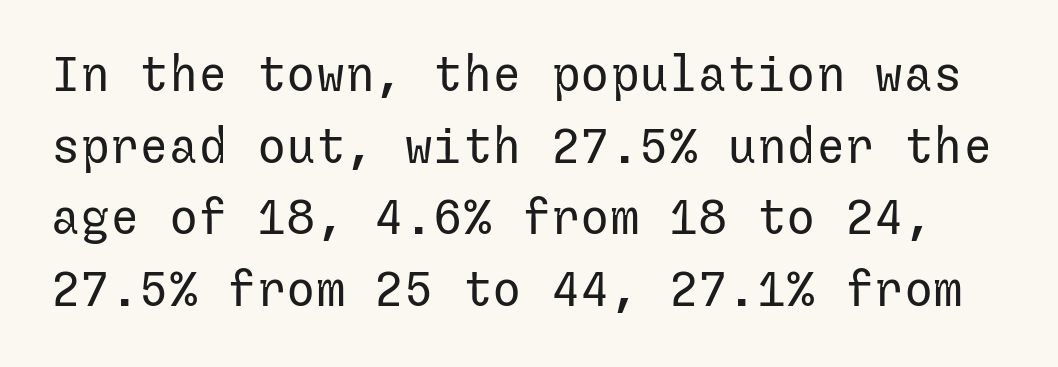
Q: Is the text bold? A: No.
Q: Is the text italic (slanted)? A: No, it is upright.
Q: Is the typeface a serif or a sans-serif typeface? A: Sans-serif.
Q: Is the text underlined? A: No.
Q: Is the spacing between letters normal or unusually wide? A: Normal.
Q: Is the spacing between lines tight, normal or loose? A: Normal.
Q: Width (condensed, normal, or wide)? A: Normal.
Q: Stroke contrast? A: Low.
Q: x-height? A: Medium.
